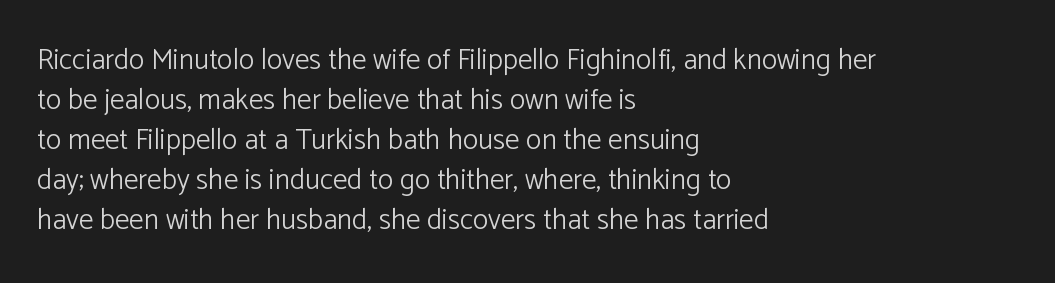
{"serif": "no", "italic": "no", "bold": "no", "weight": "light", "width": "normal", "stroke_contrast": "low", "x_height": "medium", "monospaced": "no", "underline": "no", "align": "left", "line_spacing": "normal", "line_spacing_ratio": 1.38, "letter_spacing": "normal", "letter_spacing_em": 0.0, "glyph_px": 29}
